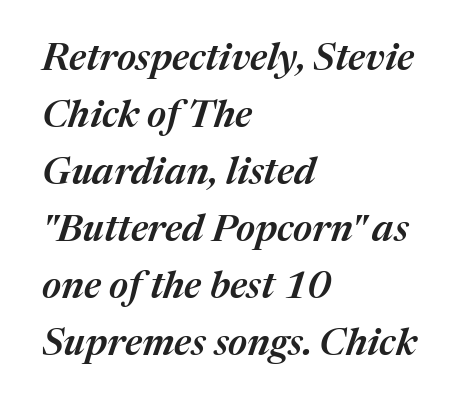
The image shows 38 px semibold type, italic (leaning right); set left-aligned, normal line spacing (1.5x), normal letter spacing, not underlined; medium stroke contrast and a medium x-height.
